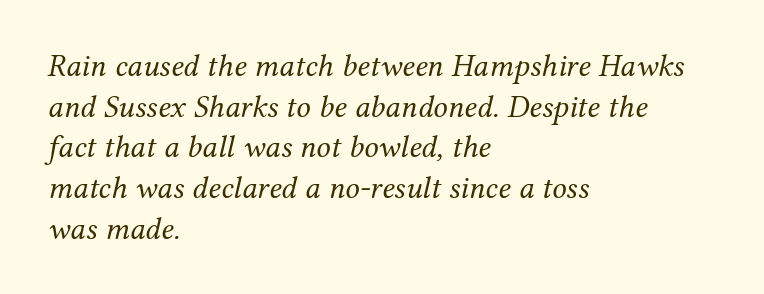
The image shows 32 px regular-weight serif type, italic (leaning right); set left-aligned, normal line spacing (1.27x), normal letter spacing, not underlined; medium stroke contrast and a medium x-height.
